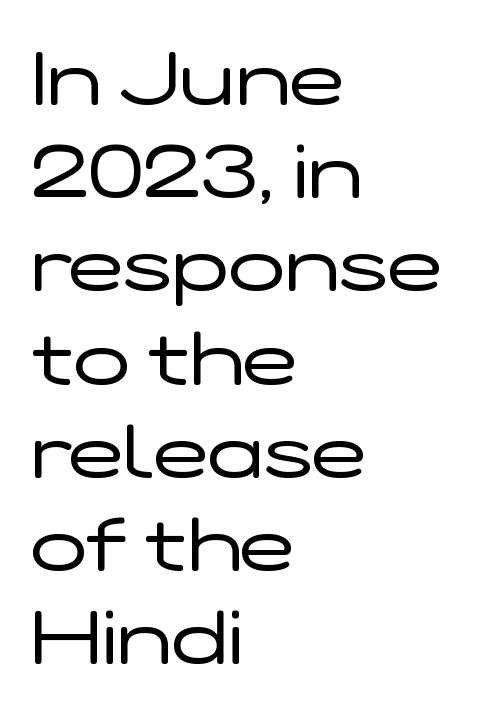
Q: Is the text bold? A: No.
Q: Is the text italic (slanted)? A: No, it is upright.
Q: Is the typeface a serif or a sans-serif typeface? A: Sans-serif.
Q: Is the text underlined? A: No.
Q: How is the paragraph aligned? A: Left-aligned.
Q: Is the spacing between letters normal or unusually wide? A: Normal.
Q: Is the spacing between lines tight, normal or loose? A: Normal.
Q: Width (condensed, normal, or wide)? A: Wide.
Q: Stroke contrast? A: Low.
Q: x-height? A: Medium.
Q: Monospaced? A: No.
